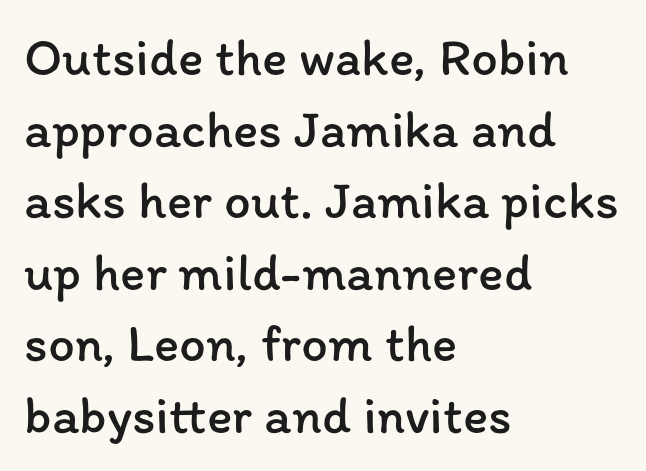
{"italic": "no", "bold": "no", "weight": "regular", "width": "normal", "stroke_contrast": "low", "x_height": "medium", "monospaced": "no", "underline": "no", "align": "left", "line_spacing": "normal", "line_spacing_ratio": 1.35, "letter_spacing": "normal", "letter_spacing_em": 0.0, "glyph_px": 53}
